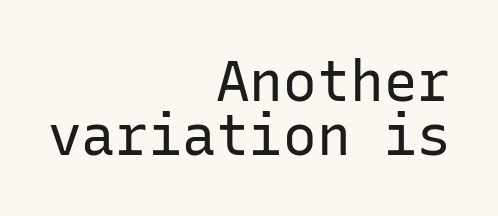
The image shows 56 px regular-weight sans-serif type, upright, monospaced; set right-aligned, tight line spacing (0.96x), normal letter spacing, not underlined; low stroke contrast and a medium x-height.
